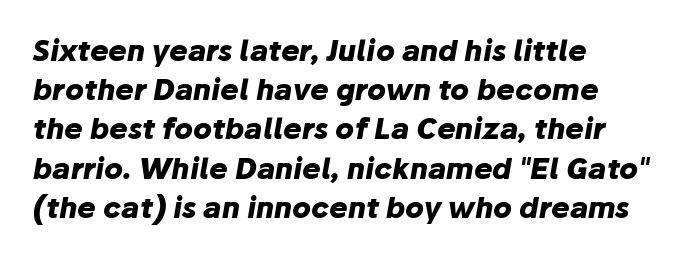
Compared with ordinary roman type, these characters are visibly tilted. Strong, thick strokes mark this as bold type. Check the space under the baseline: it is left empty. Look at the tracking — it's just the regular setting, nothing added.
